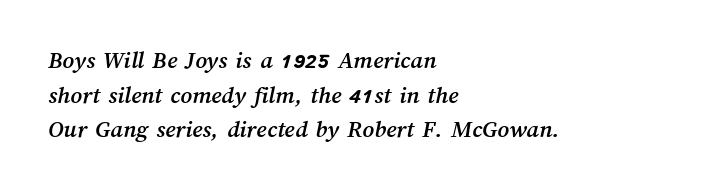
The leading is moderate, giving the passage an even texture. The passage shown is not underscored anywhere. These lines are set flush left with a ragged right edge. The tracking reads as untouched default to a designer's eye.
